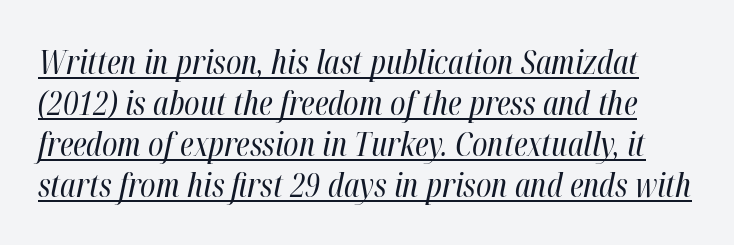
Q: Is the text bold? A: No.
Q: Is the text italic (slanted)? A: Yes, it leans right by about 12 degrees.
Q: Is the text underlined? A: Yes.
Q: Is the spacing between letters normal or unusually wide? A: Normal.
Q: Width (condensed, normal, or wide)? A: Condensed.
Q: Stroke contrast? A: High.
Q: x-height? A: Medium.
Q: Monospaced? A: No.
